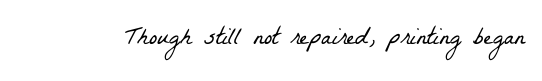
The image shows 25 px text type; set normal letter spacing, not underlined.
